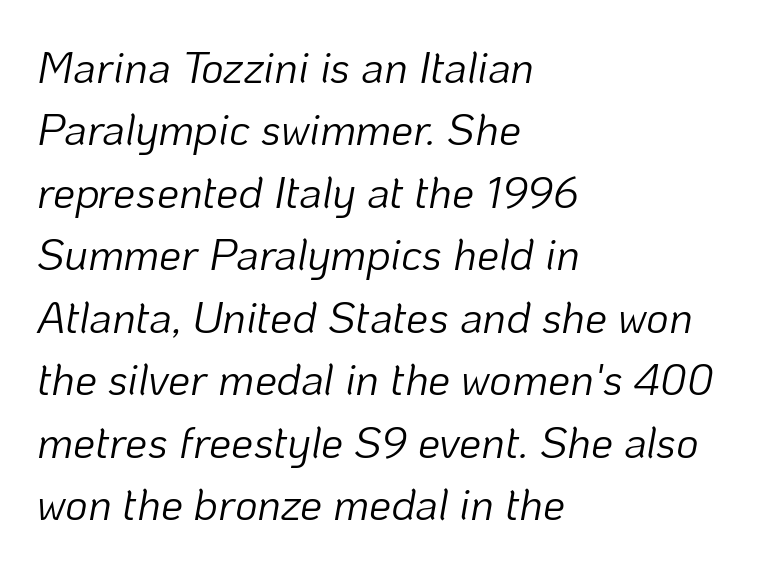
{"italic": "yes", "lean": "right", "slant_degrees": 10, "bold": "no", "weight": "light", "width": "normal", "stroke_contrast": "low", "x_height": "medium", "monospaced": "no", "underline": "no", "align": "left", "line_spacing": "normal", "line_spacing_ratio": 1.42, "letter_spacing": "normal", "letter_spacing_em": 0.0, "glyph_px": 44}
